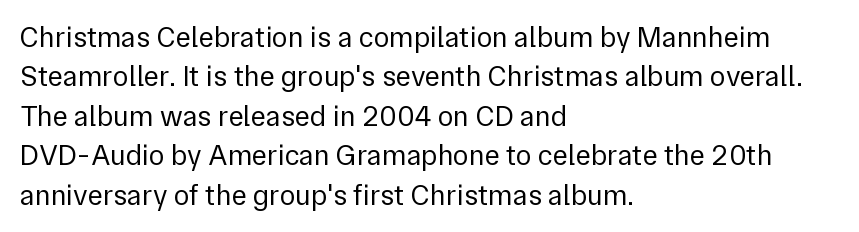
{"serif": "no", "italic": "no", "bold": "no", "weight": "regular", "width": "normal", "stroke_contrast": "low", "x_height": "medium", "monospaced": "no", "underline": "no", "align": "left", "line_spacing": "normal", "line_spacing_ratio": 1.36, "letter_spacing": "normal", "letter_spacing_em": 0.0, "glyph_px": 29}
